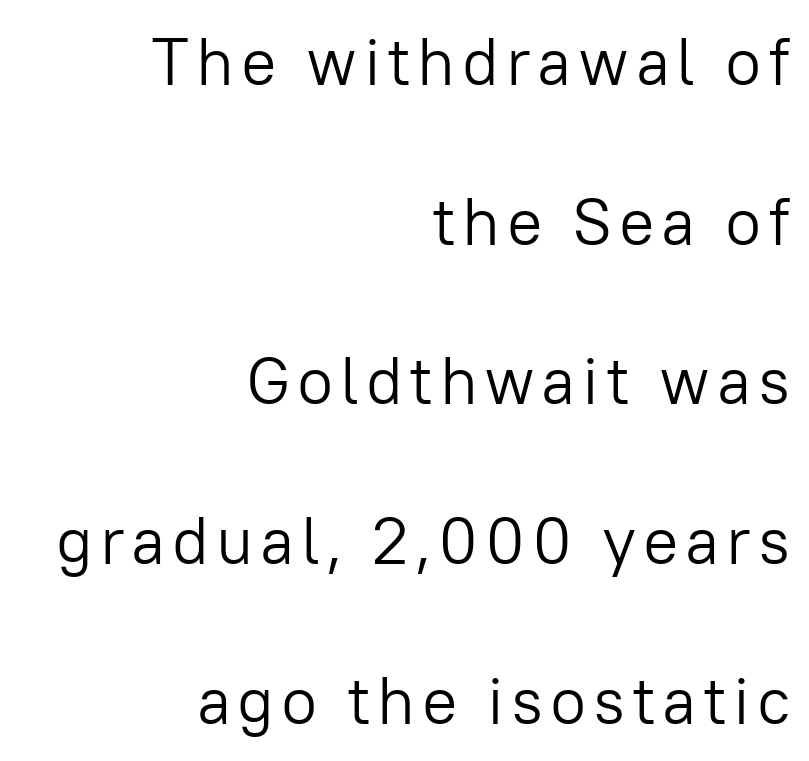
Q: Is the text bold? A: No.
Q: Is the text italic (slanted)? A: No, it is upright.
Q: Is the typeface a serif or a sans-serif typeface? A: Sans-serif.
Q: Is the text underlined? A: No.
Q: How is the paragraph aligned? A: Right-aligned.
Q: Is the spacing between lines tight, normal or loose? A: Loose.
Q: Width (condensed, normal, or wide)? A: Normal.
Q: Stroke contrast? A: Low.
Q: x-height? A: Medium.
Q: Monospaced? A: No.
